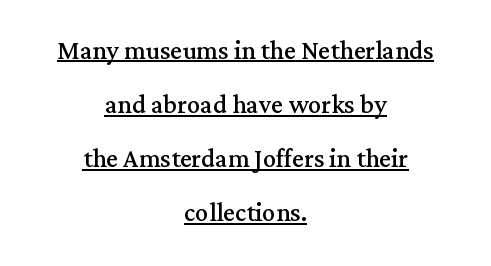
The image shows 33 px regular-weight serif type, upright; set centered, normal line spacing (1.64x), normal letter spacing, underlined; medium stroke contrast and a medium x-height.
